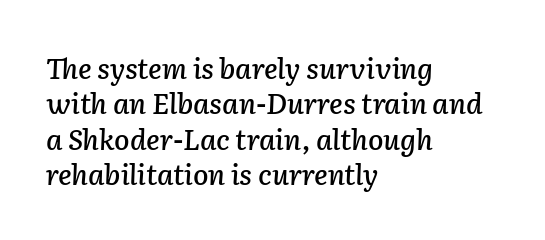
The image shows 28 px text type, italic (leaning right); set left-aligned, normal line spacing (1.26x), normal letter spacing, not underlined; low stroke contrast and a medium x-height.
